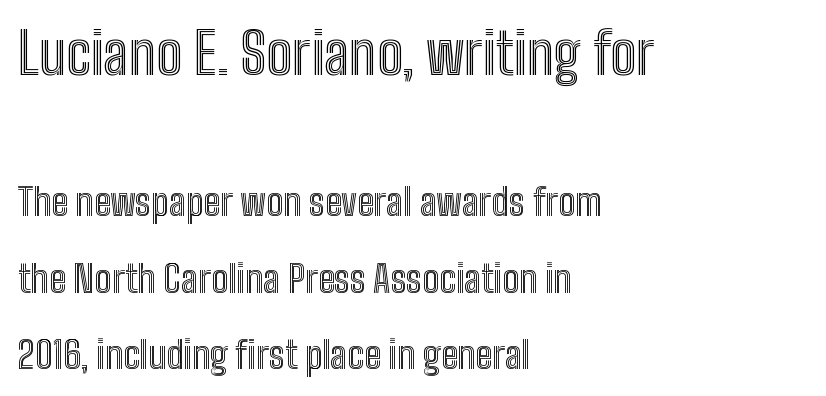
{"italic": "no", "width": "condensed", "x_height": "medium", "monospaced": "no", "underline": "no", "align": "left", "line_spacing": "loose", "line_spacing_ratio": 2.01, "letter_spacing": "normal", "letter_spacing_em": 0.0, "larger_block": "first", "size_ratio": 1.5, "glyph_px": 57}
